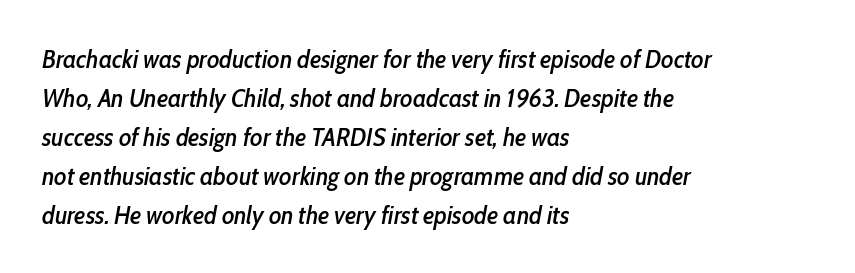
Italic? Definitely — the glyphs are oblique. No word sits above an underline. The text block is weighted toward the left margin, trailing off unevenly rightward. Baseline-to-baseline distance is the conventional proportion of letter height. Letter spacing: default.
